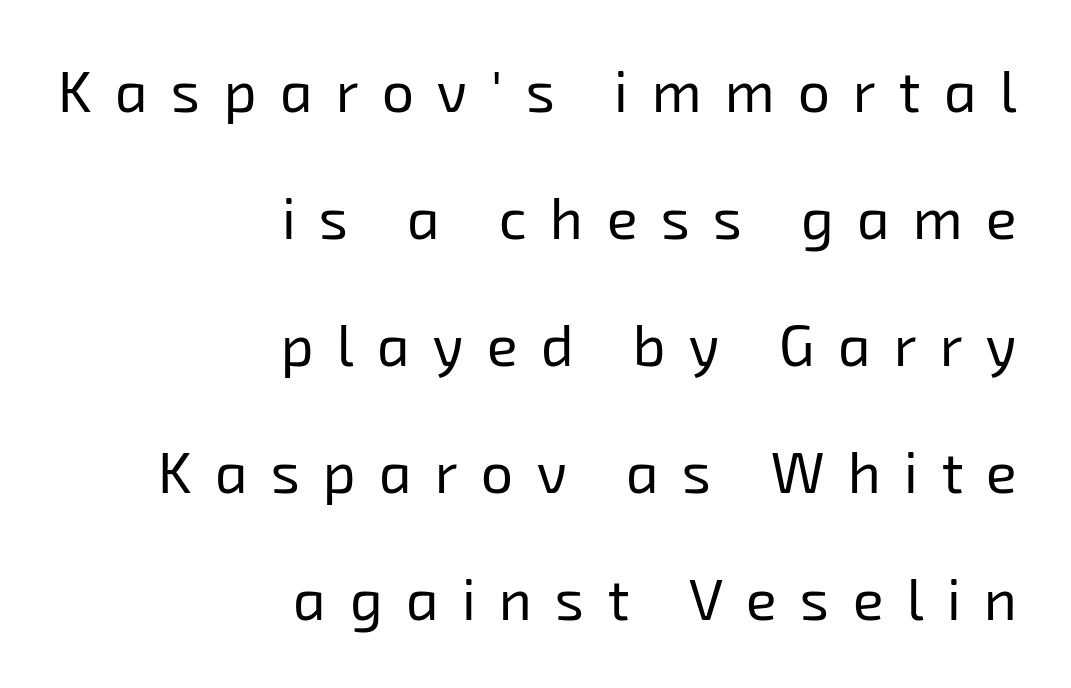
Q: Is the text bold? A: No.
Q: Is the typeface a serif or a sans-serif typeface? A: Sans-serif.
Q: Is the text underlined? A: No.
Q: How is the paragraph aligned? A: Right-aligned.
Q: Is the spacing between letters normal or unusually wide? A: Unusually wide.
Q: Is the spacing between lines tight, normal or loose? A: Loose.
Q: Width (condensed, normal, or wide)? A: Normal.
Q: Stroke contrast? A: Low.
Q: x-height? A: Medium.
Q: Monospaced? A: No.
